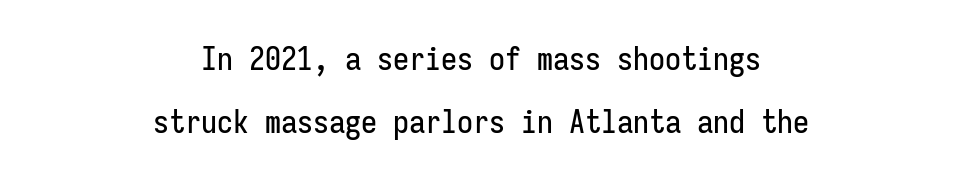
Q: Is the text italic (slanted)? A: No, it is upright.
Q: Is the typeface a serif or a sans-serif typeface? A: Sans-serif.
Q: Is the text underlined? A: No.
Q: How is the paragraph aligned? A: Centered.
Q: Is the spacing between letters normal or unusually wide? A: Normal.
Q: Is the spacing between lines tight, normal or loose? A: Loose.
Q: Width (condensed, normal, or wide)? A: Condensed.
Q: Stroke contrast? A: Low.
Q: x-height? A: Medium.
Q: Monospaced? A: Yes.
